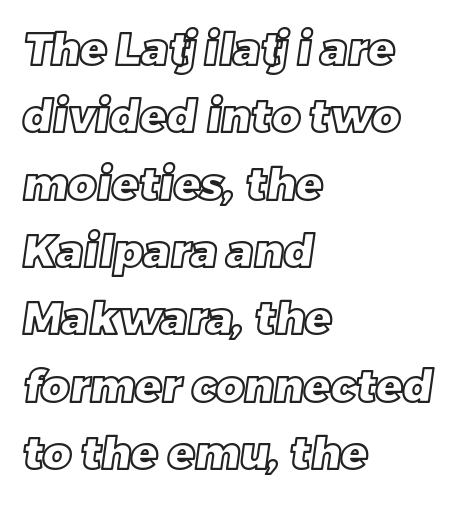
Q: Is the text underlined? A: No.
Q: How is the paragraph aligned? A: Left-aligned.
Q: Is the spacing between letters normal or unusually wide? A: Normal.
Q: Is the spacing between lines tight, normal or loose? A: Normal.
Q: Width (condensed, normal, or wide)? A: Normal.
Q: x-height? A: Large.
Q: Monospaced? A: No.
